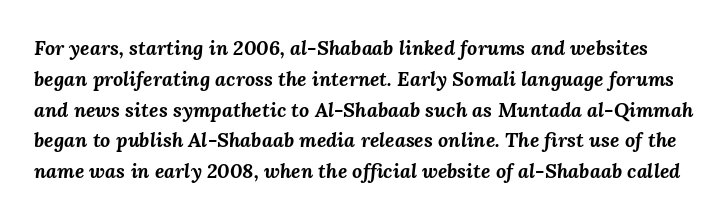
The image shows 20 px bold type, italic (leaning right); set normal line spacing (1.54x), normal letter spacing, not underlined.
